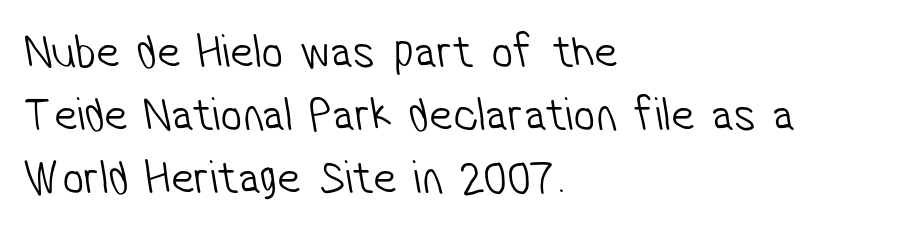
The image shows 48 px light, condensed sans-serif type; set left-aligned, normal line spacing (1.31x), normal letter spacing, not underlined; low stroke contrast and a medium x-height.
